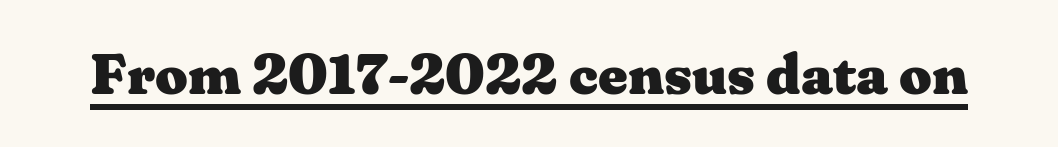
The image shows 57 px heavy, wide serif type, upright; set normal letter spacing, underlined; medium stroke contrast and a medium x-height.
